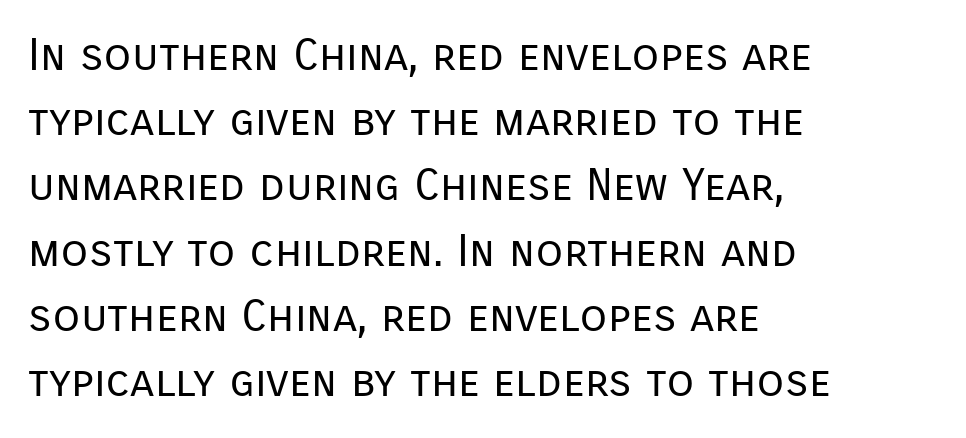
Q: Is the text bold? A: No.
Q: Is the text italic (slanted)? A: No, it is upright.
Q: Is the typeface a serif or a sans-serif typeface? A: Sans-serif.
Q: Is the text underlined? A: No.
Q: How is the paragraph aligned? A: Left-aligned.
Q: Is the spacing between letters normal or unusually wide? A: Normal.
Q: Is the spacing between lines tight, normal or loose? A: Normal.
Q: Width (condensed, normal, or wide)? A: Normal.
Q: Stroke contrast? A: Low.
Q: x-height? A: Medium.
Q: Monospaced? A: No.
